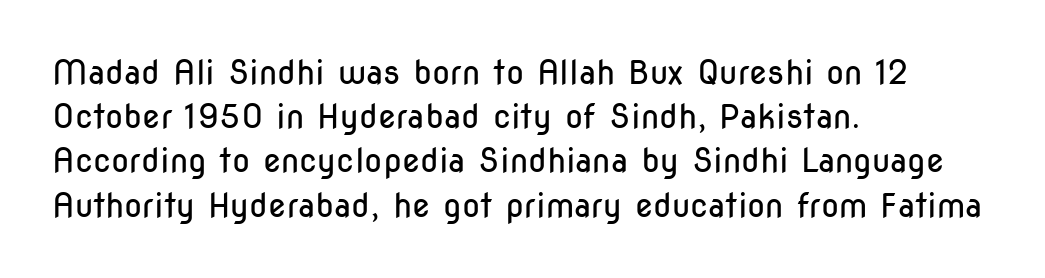
The image shows 33 px regular-weight, condensed sans-serif type, upright; set left-aligned, normal line spacing (1.34x), normal letter spacing, not underlined; low stroke contrast and a medium x-height.
